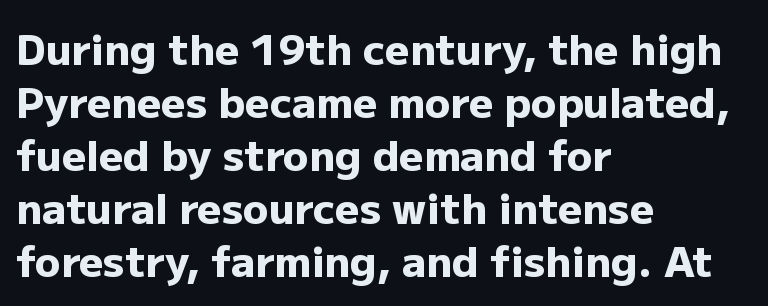
Q: Is the text bold? A: Yes.
Q: Is the text italic (slanted)? A: No, it is upright.
Q: Is the typeface a serif or a sans-serif typeface? A: Sans-serif.
Q: Is the text underlined? A: No.
Q: How is the paragraph aligned? A: Left-aligned.
Q: Is the spacing between letters normal or unusually wide? A: Normal.
Q: Is the spacing between lines tight, normal or loose? A: Normal.
Q: Width (condensed, normal, or wide)? A: Normal.
Q: Stroke contrast? A: Low.
Q: x-height? A: Medium.
Q: Monospaced? A: No.
